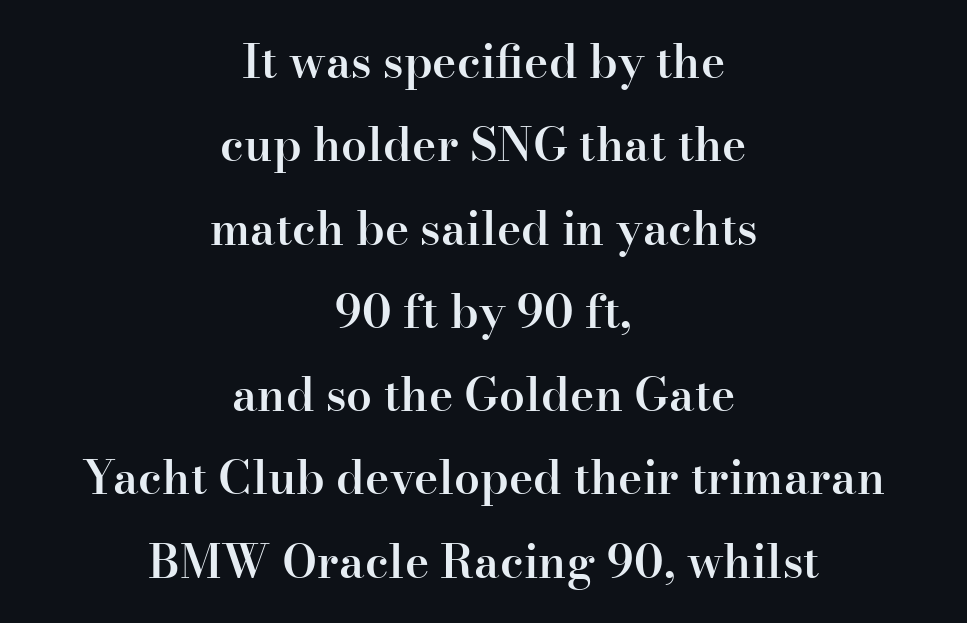
The image shows 46 px semibold serif type, upright; set centered, line spacing 1.81x, normal letter spacing, not underlined; high stroke contrast and a small x-height.
